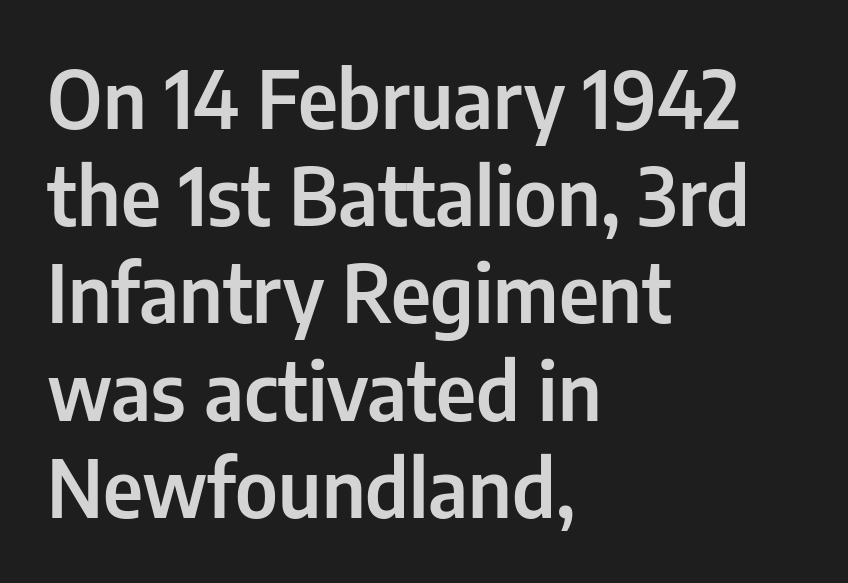
Q: Is the text italic (slanted)? A: No, it is upright.
Q: Is the typeface a serif or a sans-serif typeface? A: Sans-serif.
Q: Is the text underlined? A: No.
Q: How is the paragraph aligned? A: Left-aligned.
Q: Is the spacing between letters normal or unusually wide? A: Normal.
Q: Width (condensed, normal, or wide)? A: Condensed.
Q: Stroke contrast? A: Low.
Q: x-height? A: Medium.
Q: Monospaced? A: No.
